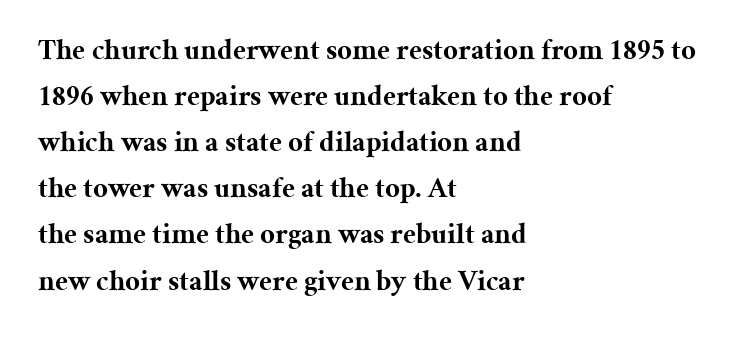
Q: Is the text bold? A: Yes.
Q: Is the text italic (slanted)? A: No, it is upright.
Q: Is the typeface a serif or a sans-serif typeface? A: Serif.
Q: Is the text underlined? A: No.
Q: How is the paragraph aligned? A: Left-aligned.
Q: Is the spacing between letters normal or unusually wide? A: Normal.
Q: Is the spacing between lines tight, normal or loose? A: Normal.
Q: Width (condensed, normal, or wide)? A: Normal.
Q: Stroke contrast? A: Medium.
Q: x-height? A: Medium.
Q: Monospaced? A: No.
